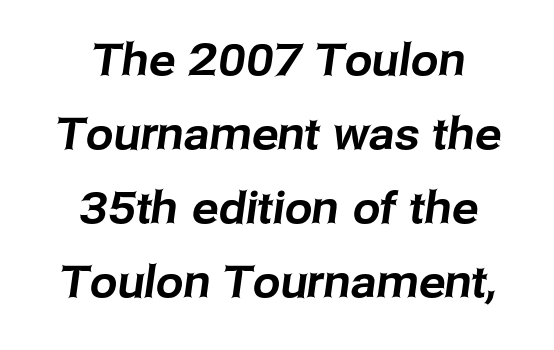
Q: Is the typeface a serif or a sans-serif typeface? A: Sans-serif.
Q: Is the text underlined? A: No.
Q: How is the paragraph aligned? A: Centered.
Q: Is the spacing between letters normal or unusually wide? A: Normal.
Q: Is the spacing between lines tight, normal or loose? A: Normal.
Q: Width (condensed, normal, or wide)? A: Normal.
Q: Stroke contrast? A: Low.
Q: x-height? A: Medium.
Q: Monospaced? A: No.
